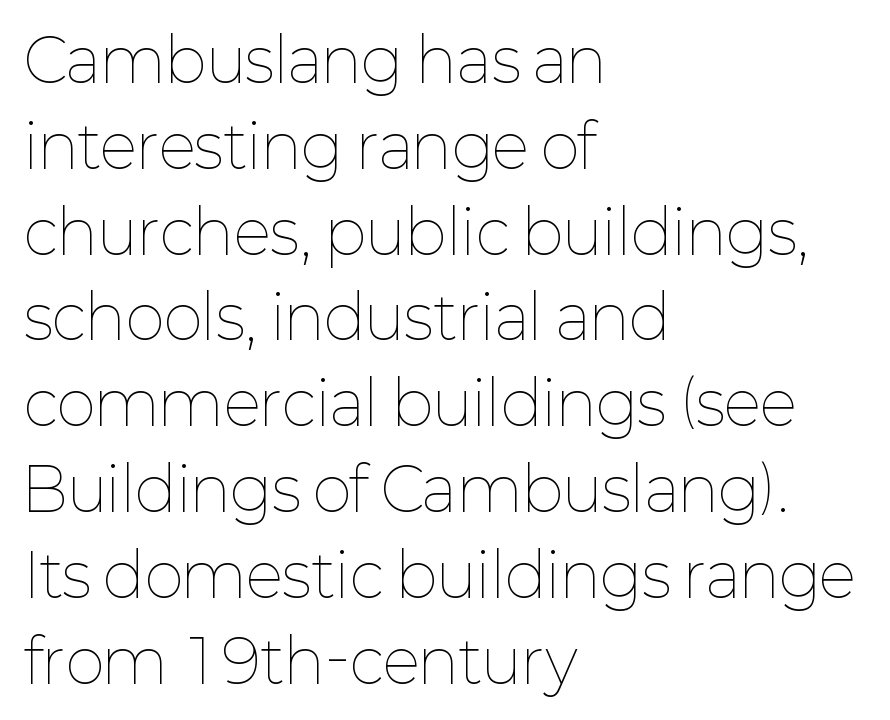
Decoration check: the copy has no underline. The strokes are not fattened; the text isn't bold. Evenly set lines give the paragraph a standard silhouette. The letters advance in unequal steps, a hallmark of proportional type. Is the letter spacing exaggerated? No — it looks like the ordinary default. The typography opts for an upright posture over an oblique one.
